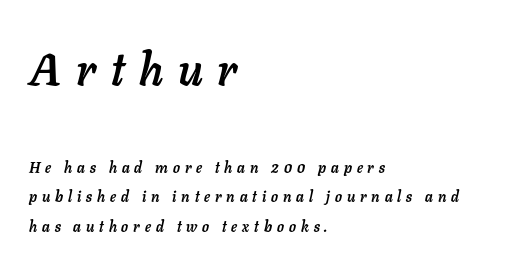
The image shows 45 px semibold type, italic (leaning right); set left-aligned, loose line spacing (1.97x), unusually wide letter spacing (+0.33 em), not underlined; the first (top) block is 3.0x larger; low stroke contrast and a medium x-height.
